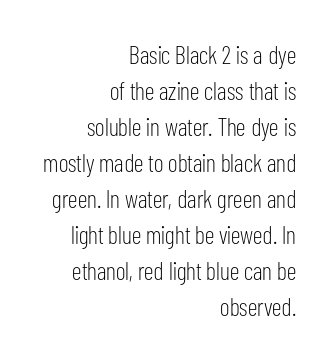
Q: Is the text bold? A: No.
Q: Is the text italic (slanted)? A: No, it is upright.
Q: Is the text underlined? A: No.
Q: How is the paragraph aligned? A: Right-aligned.
Q: Is the spacing between letters normal or unusually wide? A: Normal.
Q: Is the spacing between lines tight, normal or loose? A: Normal.
